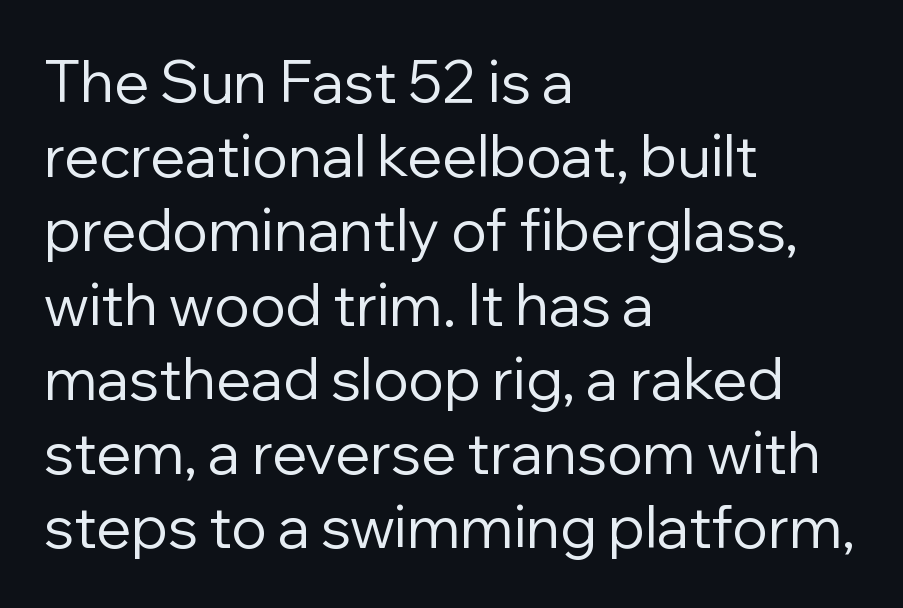
Q: Is the text bold? A: No.
Q: Is the text italic (slanted)? A: No, it is upright.
Q: Is the typeface a serif or a sans-serif typeface? A: Sans-serif.
Q: Is the text underlined? A: No.
Q: How is the paragraph aligned? A: Left-aligned.
Q: Is the spacing between letters normal or unusually wide? A: Normal.
Q: Is the spacing between lines tight, normal or loose? A: Normal.
Q: Width (condensed, normal, or wide)? A: Normal.
Q: Stroke contrast? A: Low.
Q: x-height? A: Medium.
Q: Monospaced? A: No.
